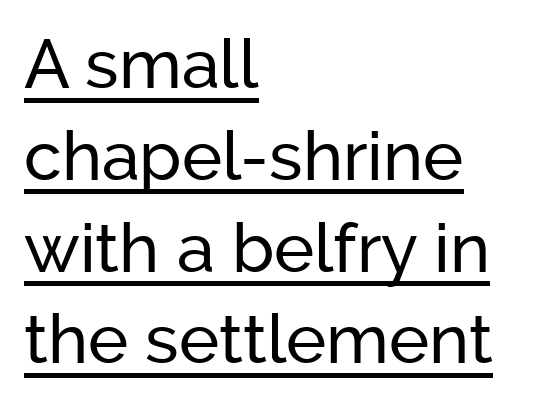
One glance says typical: line gaps are just what's usual. Line beginnings align vertically; line endings do not. Ordinary non-slanted type is in use. Each letter keeps its own natural width here, so spacing adapts to shape.
